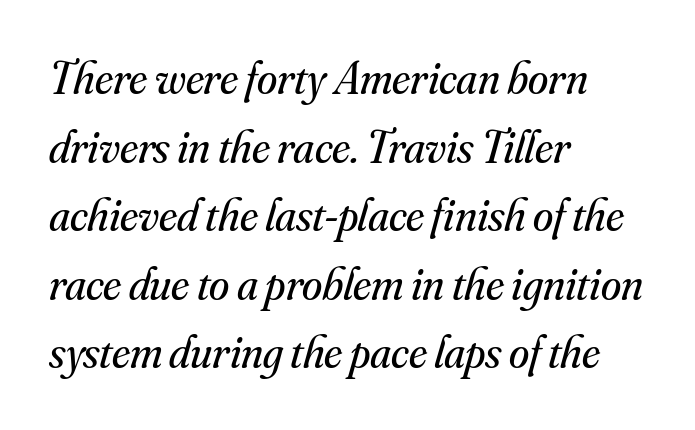
Look at the tracking — it's just the regular setting, nothing added. Look at the bottom of the vertical strokes: they flare into serifs here. Heaviness? Minimal to ordinary, like unemphasized prose. The paragraph has a hard left edge and a soft right edge. Each letter keeps its own natural width here, so spacing adapts to shape. The block of text has a typical density, with ordinary space between rows.
